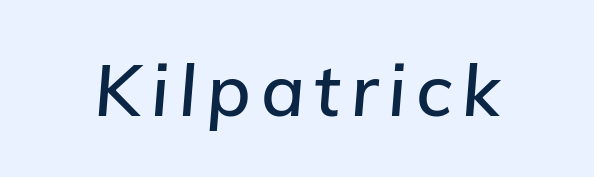
The image shows 72 px text type, italic (leaning right); set not underlined; low stroke contrast and a medium x-height.
